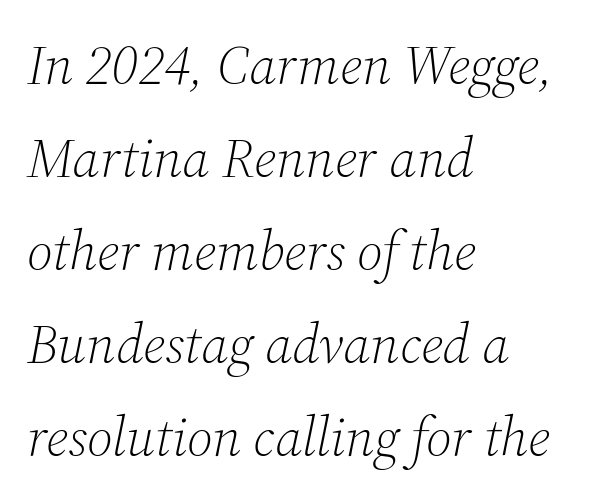
Observe the lean: these are italic letterforms. Stems and bowls with no extra thickness — not bold. This rendering employs a face with finishing strokes, i.e., a serif. Look at the tracking — it's just the regular setting, nothing added.
